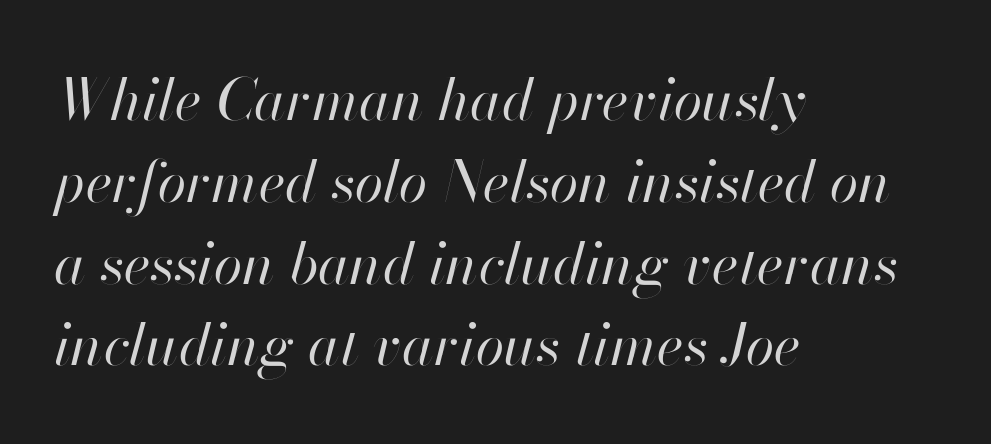
{"italic": "yes", "lean": "right", "slant_degrees": 13, "bold": "no", "weight": "regular", "width": "normal", "stroke_contrast": "high", "x_height": "small", "monospaced": "no", "underline": "no", "align": "left", "line_spacing": "normal", "line_spacing_ratio": 1.41, "letter_spacing": "normal", "letter_spacing_em": 0.0, "glyph_px": 58}
